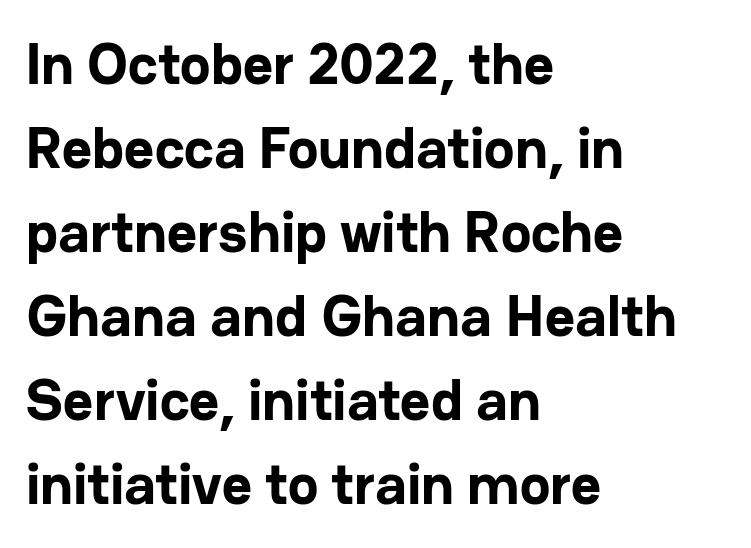
Q: Is the text bold? A: Yes.
Q: Is the text italic (slanted)? A: No, it is upright.
Q: Is the typeface a serif or a sans-serif typeface? A: Sans-serif.
Q: Is the text underlined? A: No.
Q: How is the paragraph aligned? A: Left-aligned.
Q: Is the spacing between letters normal or unusually wide? A: Normal.
Q: Is the spacing between lines tight, normal or loose? A: Normal.
Q: Width (condensed, normal, or wide)? A: Normal.
Q: Stroke contrast? A: Low.
Q: x-height? A: Medium.
Q: Monospaced? A: No.
